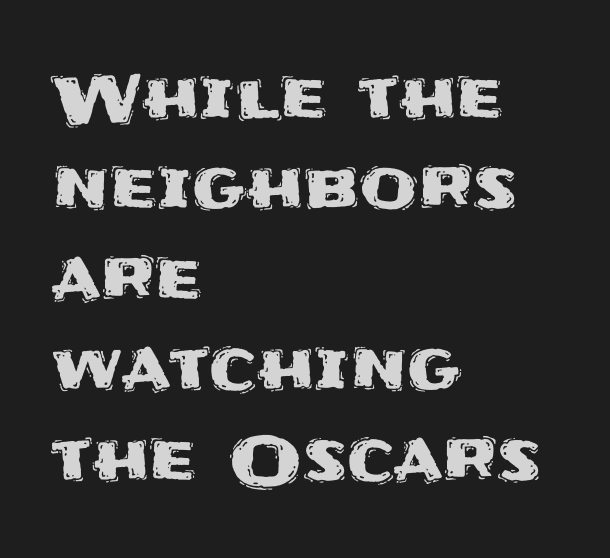
Q: Is the text italic (slanted)? A: No, it is upright.
Q: Is the typeface a serif or a sans-serif typeface? A: Sans-serif.
Q: Is the text underlined? A: No.
Q: How is the paragraph aligned? A: Left-aligned.
Q: Is the spacing between letters normal or unusually wide? A: Normal.
Q: Is the spacing between lines tight, normal or loose? A: Normal.
Q: Width (condensed, normal, or wide)? A: Normal.
Q: Stroke contrast? A: Medium.
Q: x-height? A: Large.
Q: Monospaced? A: No.
